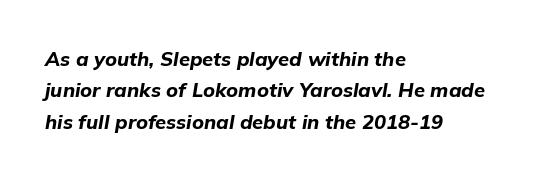
Q: Is the text bold? A: Yes.
Q: Is the text italic (slanted)? A: Yes, it leans right by about 9 degrees.
Q: Is the text underlined? A: No.
Q: How is the paragraph aligned? A: Left-aligned.
Q: Is the spacing between letters normal or unusually wide? A: Normal.
Q: Is the spacing between lines tight, normal or loose? A: Normal.
